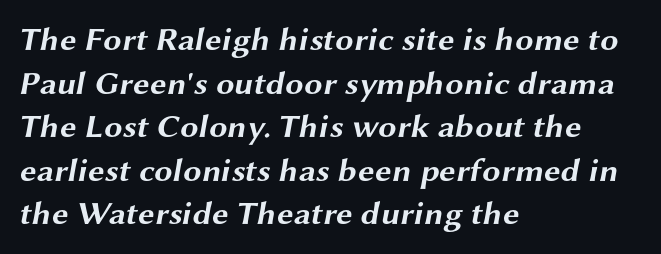
The image shows 33 px bold, wide sans-serif type; set left-aligned, normal line spacing (1.32x), normal letter spacing, not underlined; medium stroke contrast and a medium x-height.
